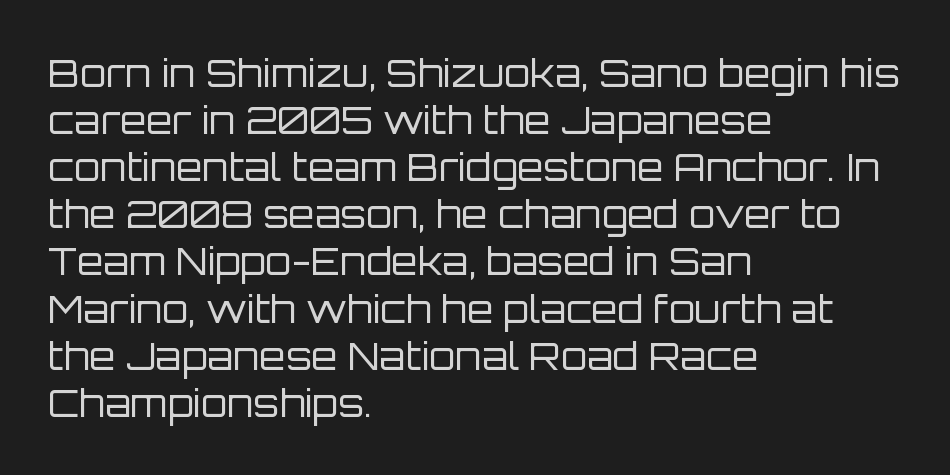
{"serif": "no", "italic": "no", "bold": "no", "weight": "regular", "width": "normal", "stroke_contrast": "low", "x_height": "large", "monospaced": "no", "underline": "no", "align": "left", "line_spacing_ratio": 1.24, "letter_spacing": "normal", "letter_spacing_em": 0.0, "glyph_px": 38}
